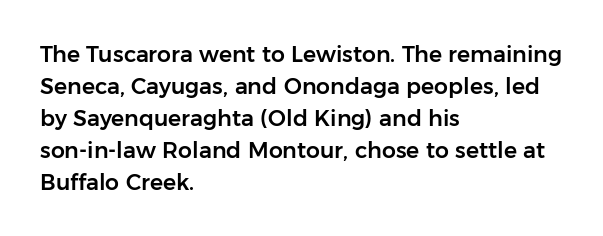
The image shows 22 px text type, upright; set left-aligned, normal line spacing (1.45x), normal letter spacing, not underlined.
